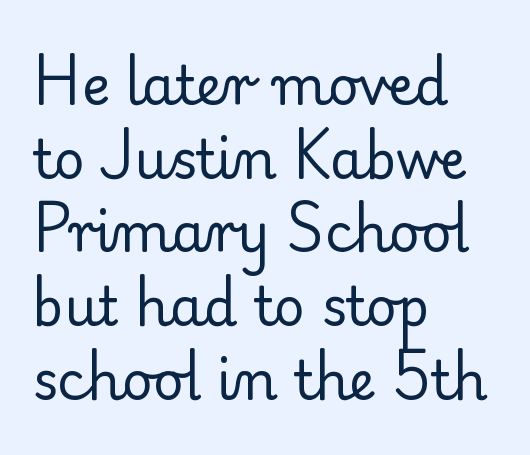
Q: Is the text bold? A: No.
Q: Is the text italic (slanted)? A: No, it is upright.
Q: Is the typeface a serif or a sans-serif typeface? A: Serif.
Q: Is the text underlined? A: No.
Q: How is the paragraph aligned? A: Left-aligned.
Q: Is the spacing between letters normal or unusually wide? A: Normal.
Q: Is the spacing between lines tight, normal or loose? A: Normal.
Q: Width (condensed, normal, or wide)? A: Normal.
Q: Stroke contrast? A: Low.
Q: x-height? A: Small.
Q: Monospaced? A: No.
